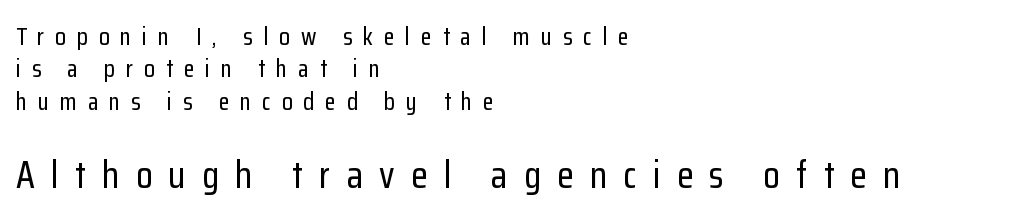
{"serif": "no", "italic": "no", "width": "condensed", "stroke_contrast": "low", "x_height": "medium", "monospaced": "no", "underline": "no", "align": "left", "line_spacing": "normal", "line_spacing_ratio": 1.3, "letter_spacing": "wide", "letter_spacing_em": 0.43, "larger_block": "second", "size_ratio": 1.52, "glyph_px": 38}
